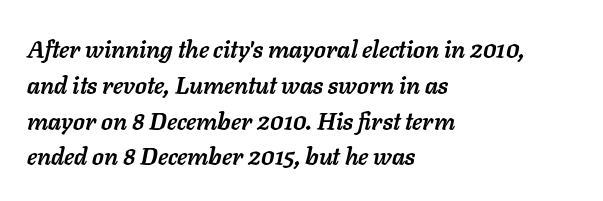
{"italic": "yes", "lean": "right", "slant_degrees": 11, "bold": "yes", "underline": "no", "align": "left", "line_spacing": "normal", "line_spacing_ratio": 1.49, "letter_spacing": "normal", "letter_spacing_em": 0.0, "glyph_px": 24}
